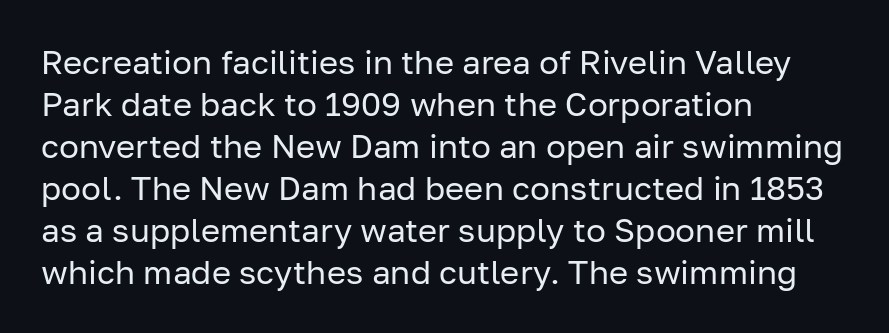
Q: Is the text bold? A: No.
Q: Is the text italic (slanted)? A: No, it is upright.
Q: Is the typeface a serif or a sans-serif typeface? A: Sans-serif.
Q: Is the text underlined? A: No.
Q: How is the paragraph aligned? A: Left-aligned.
Q: Is the spacing between letters normal or unusually wide? A: Normal.
Q: Is the spacing between lines tight, normal or loose? A: Normal.
Q: Width (condensed, normal, or wide)? A: Normal.
Q: Stroke contrast? A: Low.
Q: x-height? A: Medium.
Q: Monospaced? A: No.
